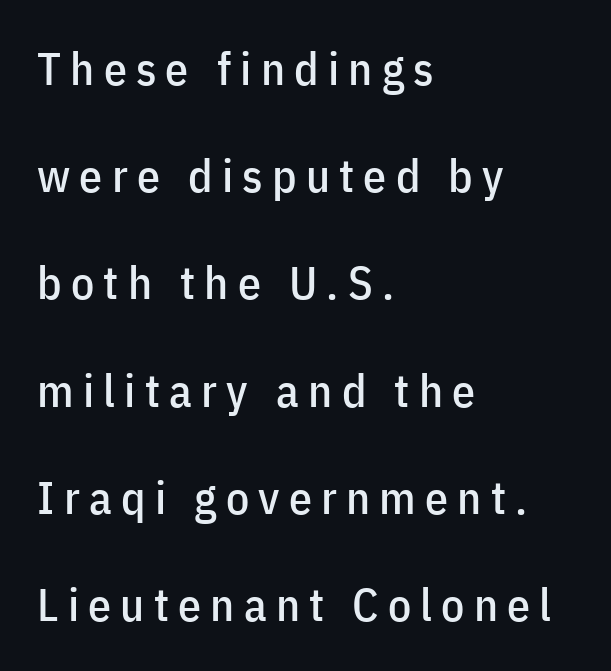
The image shows 46 px condensed sans-serif type, upright; set left-aligned, loose line spacing (2.33x), unusually wide letter spacing (+0.2 em), not underlined; low stroke contrast and a medium x-height.
